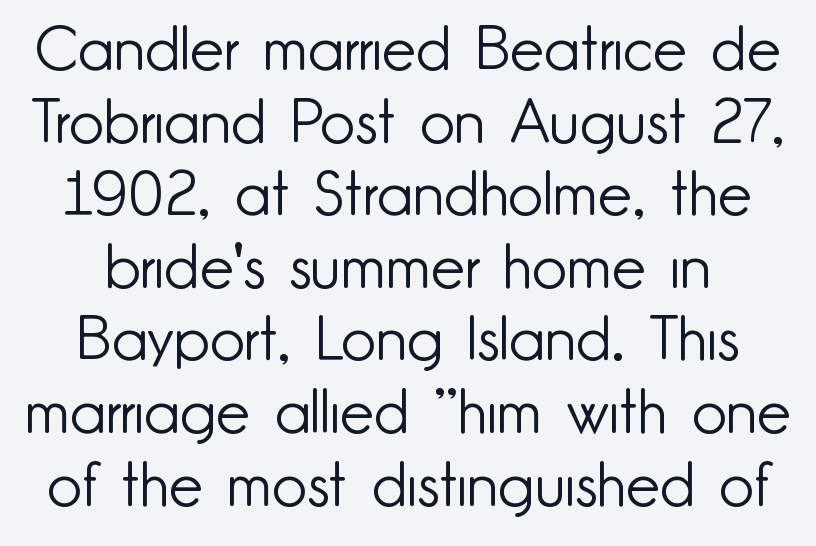
Q: Is the text bold? A: No.
Q: Is the text italic (slanted)? A: No, it is upright.
Q: Is the typeface a serif or a sans-serif typeface? A: Sans-serif.
Q: Is the text underlined? A: No.
Q: Is the spacing between letters normal or unusually wide? A: Normal.
Q: Width (condensed, normal, or wide)? A: Normal.
Q: Stroke contrast? A: Low.
Q: x-height? A: Small.
Q: Monospaced? A: No.
